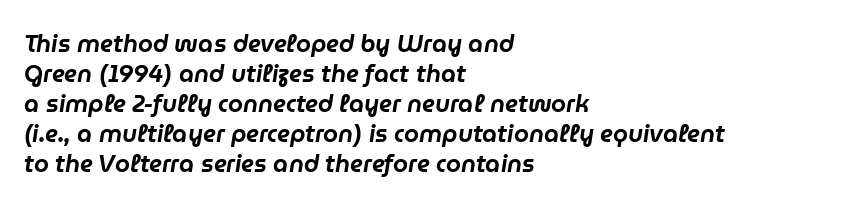
{"italic": "yes", "lean": "right", "slant_degrees": 9, "underline": "no", "align": "left", "line_spacing": "normal", "line_spacing_ratio": 1.25, "letter_spacing": "normal", "letter_spacing_em": 0.0, "glyph_px": 24}
